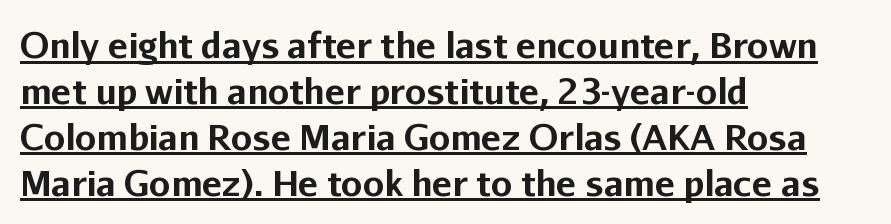
{"serif": "no", "italic": "no", "bold": "yes", "weight": "bold", "width": "normal", "stroke_contrast": "low", "x_height": "medium", "monospaced": "no", "underline": "yes", "align": "left", "line_spacing": "normal", "line_spacing_ratio": 1.35, "letter_spacing": "normal", "letter_spacing_em": 0.0, "glyph_px": 34}
